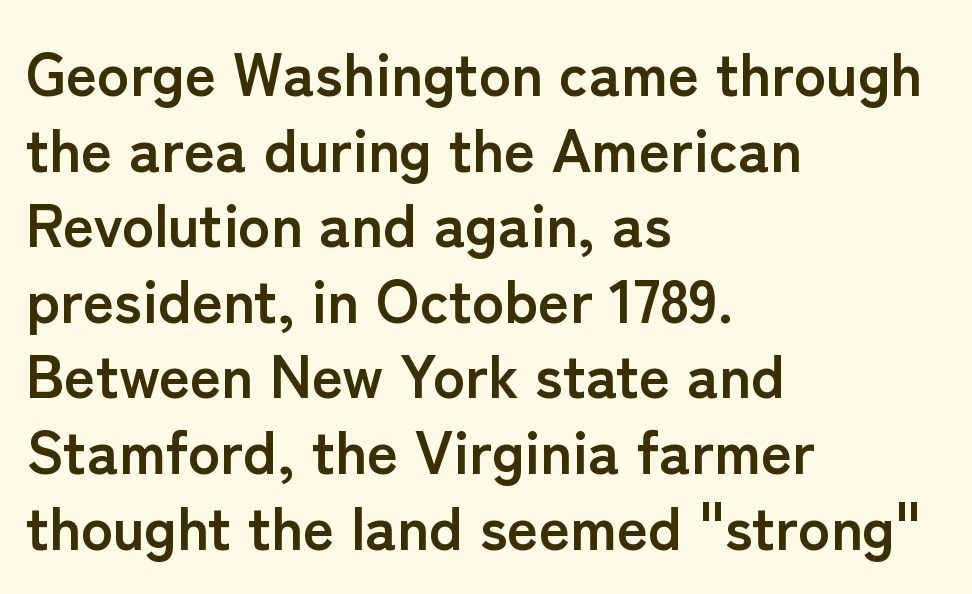
Q: Is the text bold? A: Yes.
Q: Is the text italic (slanted)? A: No, it is upright.
Q: Is the typeface a serif or a sans-serif typeface? A: Sans-serif.
Q: Is the text underlined? A: No.
Q: How is the paragraph aligned? A: Left-aligned.
Q: Is the spacing between letters normal or unusually wide? A: Normal.
Q: Is the spacing between lines tight, normal or loose? A: Normal.
Q: Width (condensed, normal, or wide)? A: Normal.
Q: Stroke contrast? A: Low.
Q: x-height? A: Medium.
Q: Monospaced? A: No.
